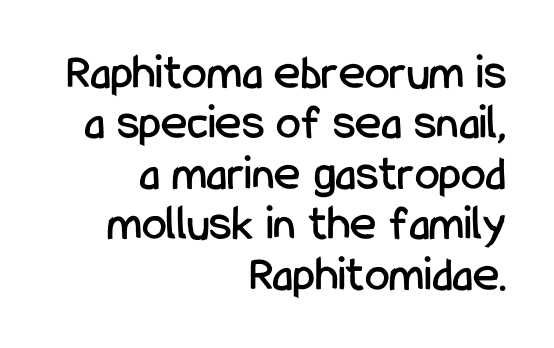
The image shows 50 px condensed sans-serif type, upright; set right-aligned, tight line spacing (1.01x), normal letter spacing, not underlined; low stroke contrast and a medium x-height.
